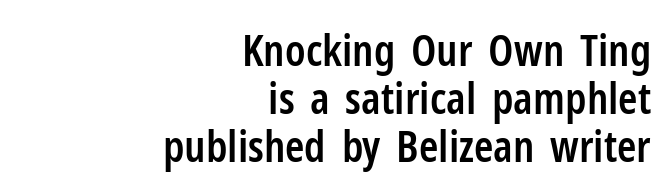
Q: Is the text bold? A: Semi-bold.
Q: Is the text italic (slanted)? A: No, it is upright.
Q: Is the typeface a serif or a sans-serif typeface? A: Sans-serif.
Q: Is the text underlined? A: No.
Q: How is the paragraph aligned? A: Right-aligned.
Q: Is the spacing between letters normal or unusually wide? A: Normal.
Q: Is the spacing between lines tight, normal or loose? A: Tight.
Q: Width (condensed, normal, or wide)? A: Condensed.
Q: Stroke contrast? A: Low.
Q: x-height? A: Medium.
Q: Monospaced? A: No.
